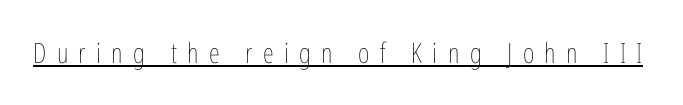
Q: Is the text bold? A: No.
Q: Is the text italic (slanted)? A: No, it is upright.
Q: Is the text underlined? A: Yes.
Q: Is the spacing between letters normal or unusually wide? A: Unusually wide.
Q: Width (condensed, normal, or wide)? A: Condensed.
Q: Stroke contrast? A: Low.
Q: x-height? A: Medium.
Q: Monospaced? A: No.
